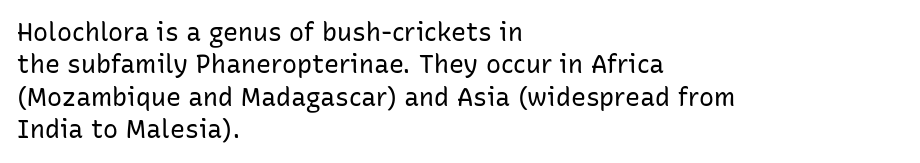
{"italic": "no", "bold": "no", "underline": "no", "align": "left", "line_spacing": "normal", "line_spacing_ratio": 1.3, "letter_spacing": "normal", "letter_spacing_em": 0.0, "glyph_px": 25}
